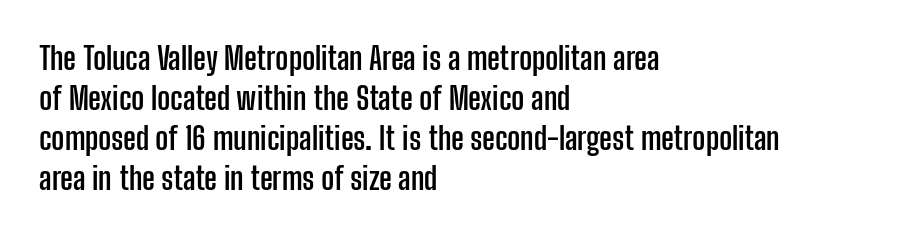
The image shows 31 px semibold, condensed sans-serif type, upright; set left-aligned, normal line spacing (1.29x), normal letter spacing, not underlined; low stroke contrast and a medium x-height.
